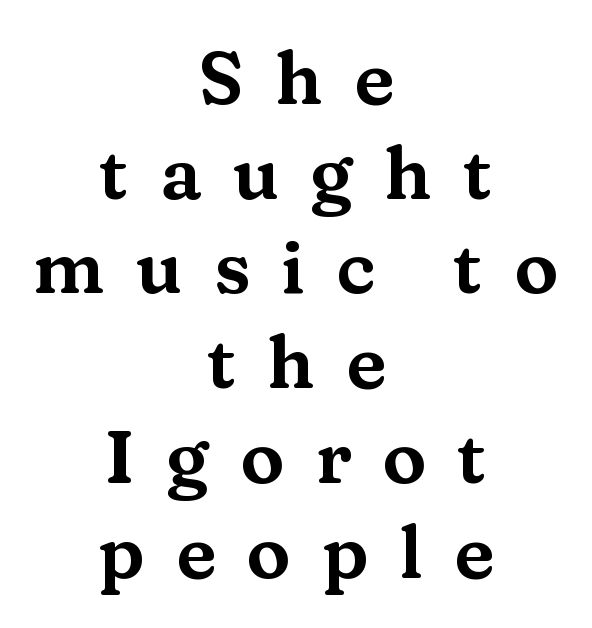
The image shows 74 px wide serif type, upright; set centered, normal line spacing (1.28x), unusually wide letter spacing (+0.42 em), not underlined; medium stroke contrast and a medium x-height.
